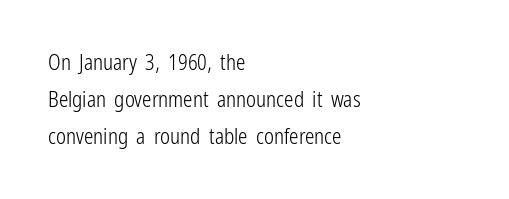
Q: Is the text bold? A: No.
Q: Is the text italic (slanted)? A: No, it is upright.
Q: Is the text underlined? A: No.
Q: How is the paragraph aligned? A: Left-aligned.
Q: Is the spacing between letters normal or unusually wide? A: Normal.
